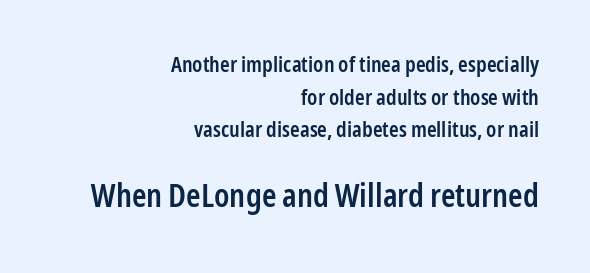
Q: Is the text bold? A: Semi-bold.
Q: Is the text italic (slanted)? A: No, it is upright.
Q: Is the typeface a serif or a sans-serif typeface? A: Sans-serif.
Q: Is the text underlined? A: No.
Q: How is the paragraph aligned? A: Right-aligned.
Q: Is the spacing between letters normal or unusually wide? A: Normal.
Q: Is the spacing between lines tight, normal or loose? A: Normal.
Q: Which block of text is set in a larger size, the first (top) or the second (bottom)? A: The second (bottom) one.
Q: Width (condensed, normal, or wide)? A: Condensed.
Q: Stroke contrast? A: Low.
Q: x-height? A: Medium.
Q: Monospaced? A: No.
